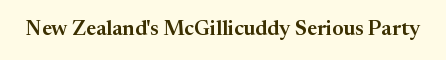
{"italic": "no", "underline": "no", "letter_spacing": "normal", "letter_spacing_em": 0.0, "glyph_px": 21}
